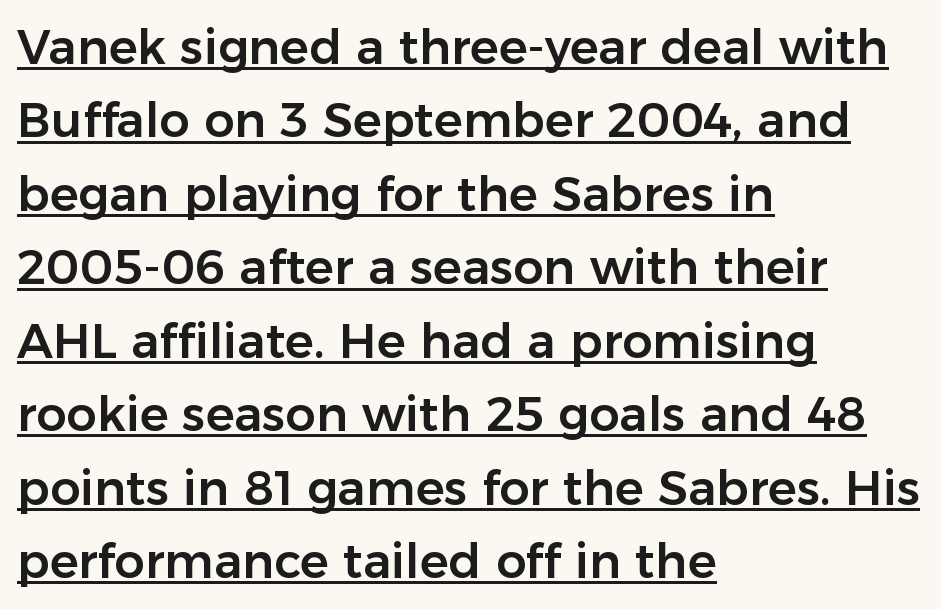
This sample uses plain, unmodified letter spacing. Spacing verdict: proportional, widths tailored to each character. This block has exactly the height ordinary leading produces. Like a heading marked for emphasis, these lines bear an underscore. Notice how the passage keeps a crisp vertical edge on the left only. Examine the stroke ends and you'll find no serifs.
